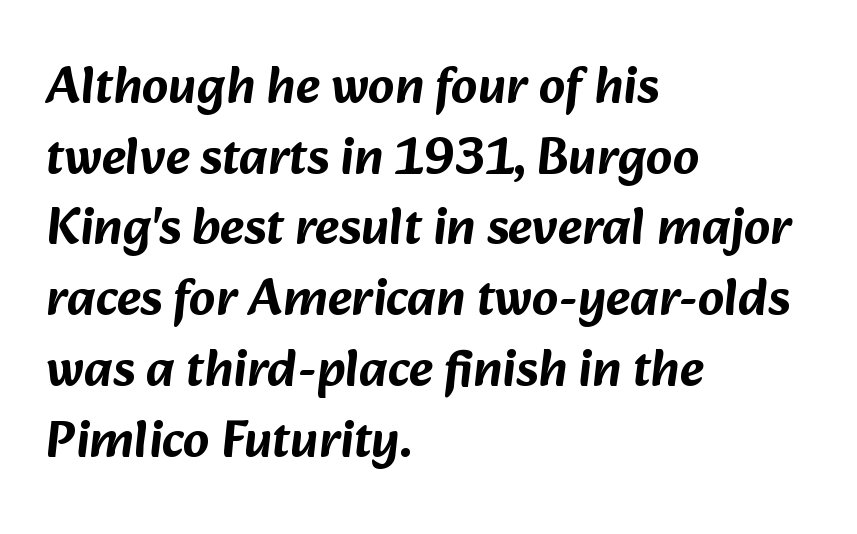
What kind of face is this? One without serifs — a sans. Reading down the column, the eye jumps a familiar distance to each next line. Only glyphs here, with clear space below each row. Each word holds together tightly as a unit, with standard inter-letter gaps.
